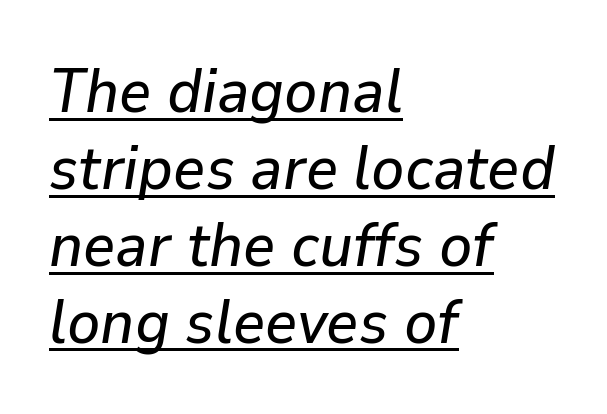
Q: Is the text italic (slanted)? A: Yes, it leans right by about 9 degrees.
Q: Is the text underlined? A: Yes.
Q: How is the paragraph aligned? A: Left-aligned.
Q: Is the spacing between letters normal or unusually wide? A: Normal.
Q: Width (condensed, normal, or wide)? A: Normal.
Q: Stroke contrast? A: Low.
Q: x-height? A: Medium.
Q: Monospaced? A: No.
